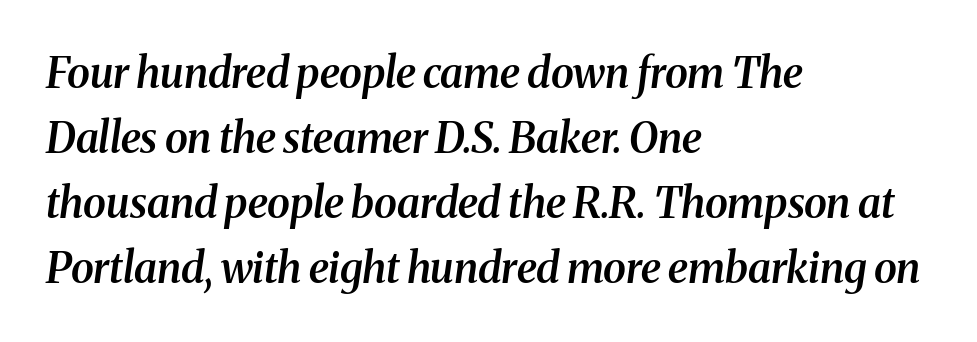
Tracking here is standard; glyphs follow each other at the usual distance. Serif or sans? Serif — the stroke terminals have little feet. Varying glyph widths throughout — classic text-font behaviour. The axis of the letterforms is tilted away from vertical. Clear beneath every line of the passage. Its strokes are somewhat broadened, the hallmark of semibold type.
